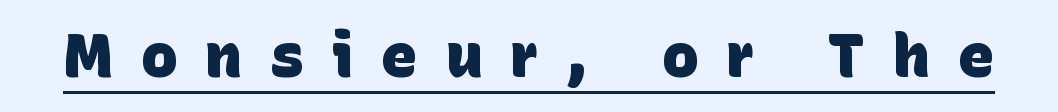
Bold? Absolutely — the strokes are thick and heavy. This is sans-serif lettering, the kind often seen on screens and signage. The letterforms stand isolated, each surrounded by extra space. Proportional: the letters do not fall into vertical columns. Looks like someone drew a line under every word here.
